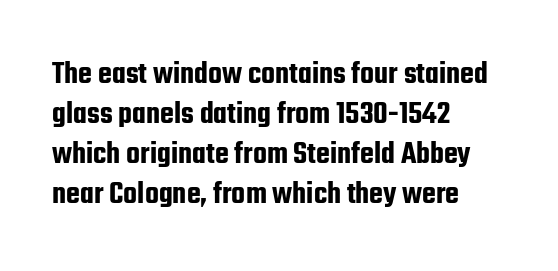
{"serif": "no", "italic": "no", "width": "condensed", "stroke_contrast": "low", "x_height": "medium", "monospaced": "no", "underline": "no", "align": "left", "line_spacing": "normal", "line_spacing_ratio": 1.25, "letter_spacing": "normal", "letter_spacing_em": 0.0, "glyph_px": 32}
